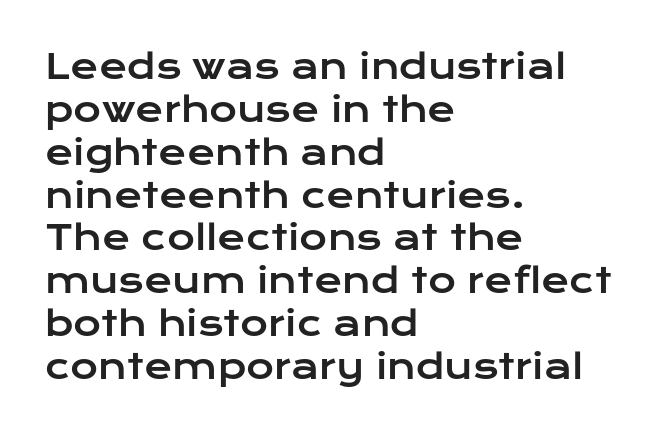
{"serif": "no", "italic": "no", "width": "wide", "stroke_contrast": "low", "x_height": "medium", "monospaced": "no", "underline": "no", "align": "left", "line_spacing": "normal", "line_spacing_ratio": 1.26, "letter_spacing": "normal", "letter_spacing_em": 0.0, "glyph_px": 34}
